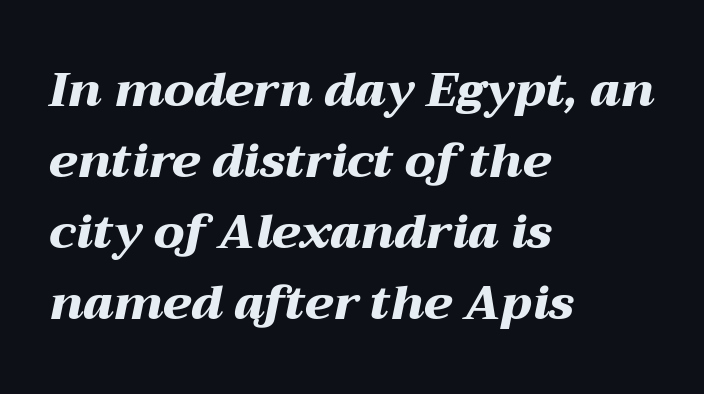
Q: Is the text bold? A: Yes.
Q: Is the text italic (slanted)? A: Yes, it leans right by about 12 degrees.
Q: Is the text underlined? A: No.
Q: How is the paragraph aligned? A: Left-aligned.
Q: Is the spacing between letters normal or unusually wide? A: Normal.
Q: Is the spacing between lines tight, normal or loose? A: Normal.
Q: Width (condensed, normal, or wide)? A: Wide.
Q: Stroke contrast? A: Medium.
Q: x-height? A: Medium.
Q: Monospaced? A: No.
